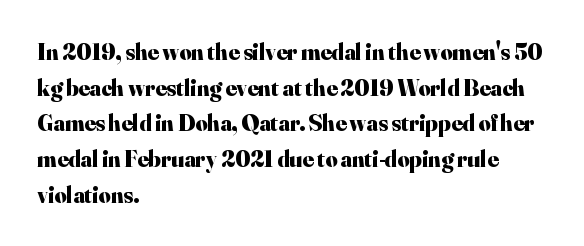
Q: Is the text bold? A: Yes.
Q: Is the text italic (slanted)? A: No, it is upright.
Q: Is the text underlined? A: No.
Q: How is the paragraph aligned? A: Left-aligned.
Q: Is the spacing between letters normal or unusually wide? A: Normal.
Q: Is the spacing between lines tight, normal or loose? A: Normal.
